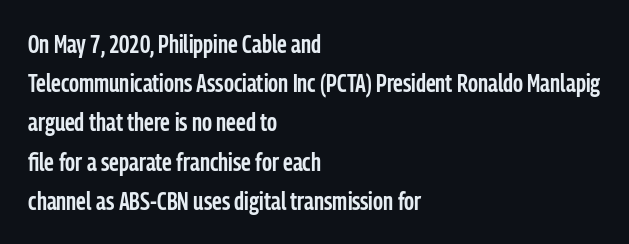
A bare baseline throughout the passage. The sample has been set in demibold, a notch under bold. The paragraph shown leans on its left margin. When letters stand straight like this, we call the style roman or upright. The space between consecutive lines is moderate.
